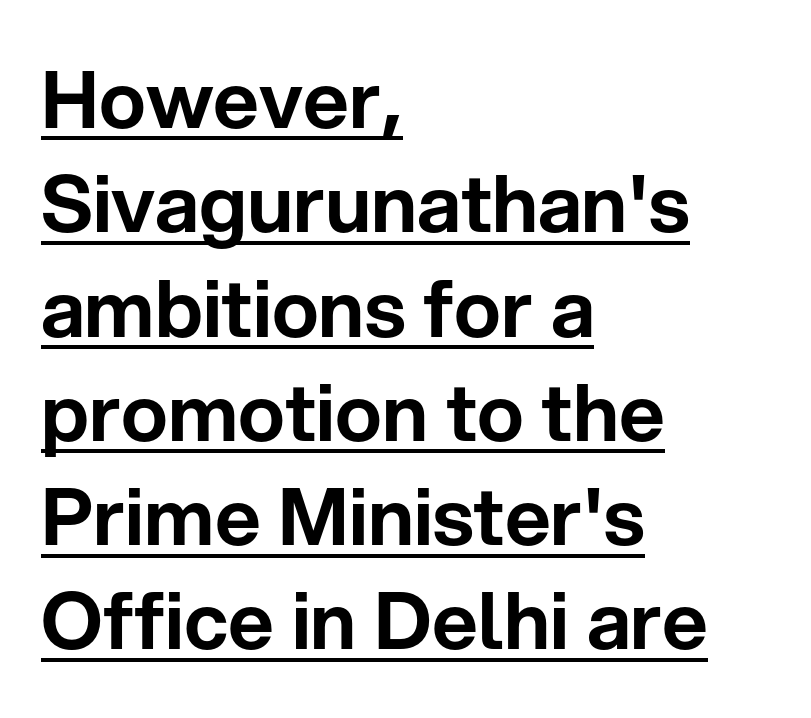
{"serif": "no", "italic": "no", "width": "normal", "stroke_contrast": "low", "x_height": "medium", "monospaced": "no", "underline": "yes", "align": "left", "line_spacing": "normal", "line_spacing_ratio": 1.32, "letter_spacing": "normal", "letter_spacing_em": 0.0, "glyph_px": 79}
